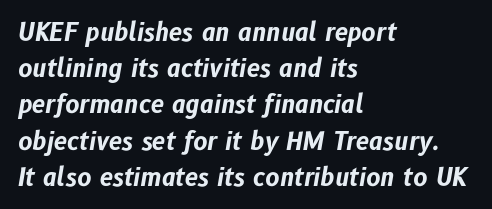
Q: Is the text bold? A: Yes.
Q: Is the text italic (slanted)? A: Yes, it leans right by about 10 degrees.
Q: Is the text underlined? A: No.
Q: How is the paragraph aligned? A: Left-aligned.
Q: Is the spacing between letters normal or unusually wide? A: Normal.
Q: Is the spacing between lines tight, normal or loose? A: Normal.
